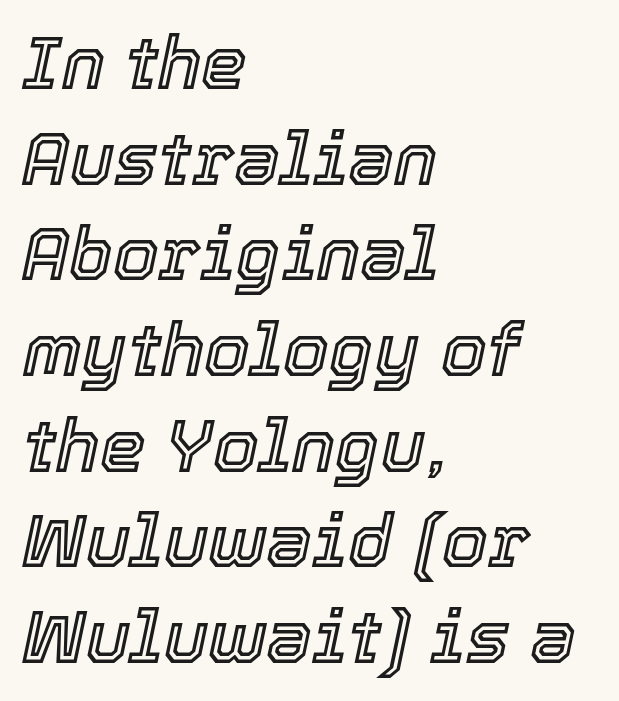
{"italic": "yes", "lean": "right", "slant_degrees": 12, "width": "normal", "x_height": "medium", "monospaced": "no", "underline": "no", "align": "left", "line_spacing": "normal", "line_spacing_ratio": 1.31, "letter_spacing": "normal", "letter_spacing_em": 0.0, "glyph_px": 73}
